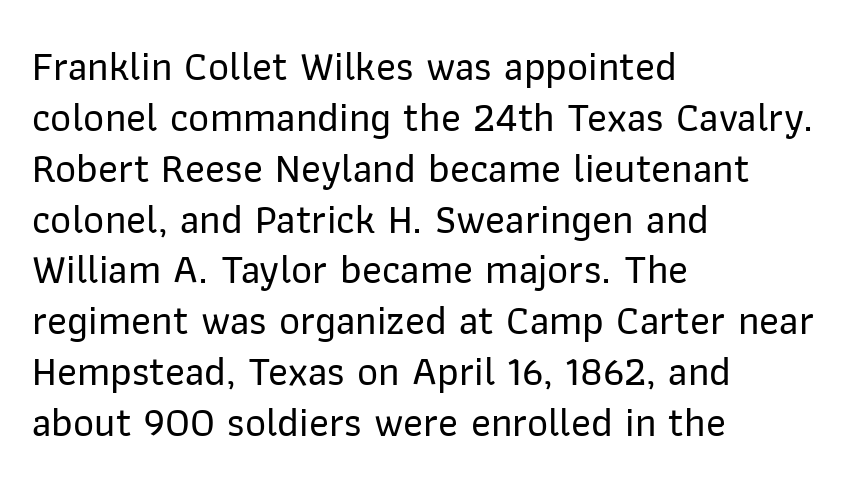
Q: Is the text italic (slanted)? A: No, it is upright.
Q: Is the typeface a serif or a sans-serif typeface? A: Sans-serif.
Q: Is the text underlined? A: No.
Q: How is the paragraph aligned? A: Left-aligned.
Q: Is the spacing between letters normal or unusually wide? A: Normal.
Q: Width (condensed, normal, or wide)? A: Normal.
Q: Stroke contrast? A: Low.
Q: x-height? A: Medium.
Q: Monospaced? A: No.
